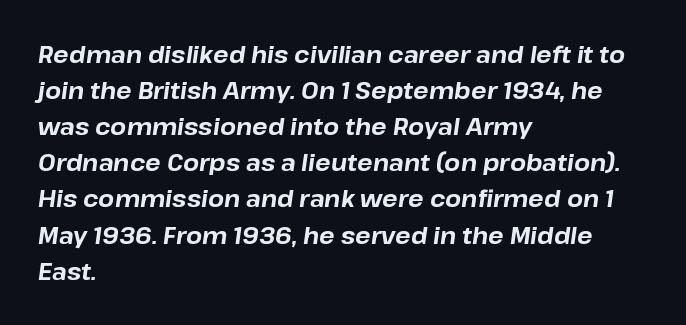
Q: Is the text bold? A: Yes.
Q: Is the text italic (slanted)? A: Yes, it leans right by about 8 degrees.
Q: Is the text underlined? A: No.
Q: How is the paragraph aligned? A: Left-aligned.
Q: Is the spacing between letters normal or unusually wide? A: Normal.
Q: Is the spacing between lines tight, normal or loose? A: Normal.
